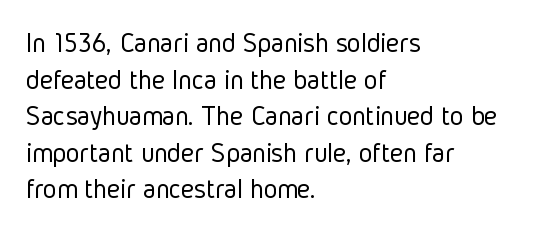
Character widths vary here, with narrow letters taking less room than wide ones. Nobody drew a line under any word here. Stems here are at most as thick as an everyday book face. No extra tracking has been applied to these lines.
